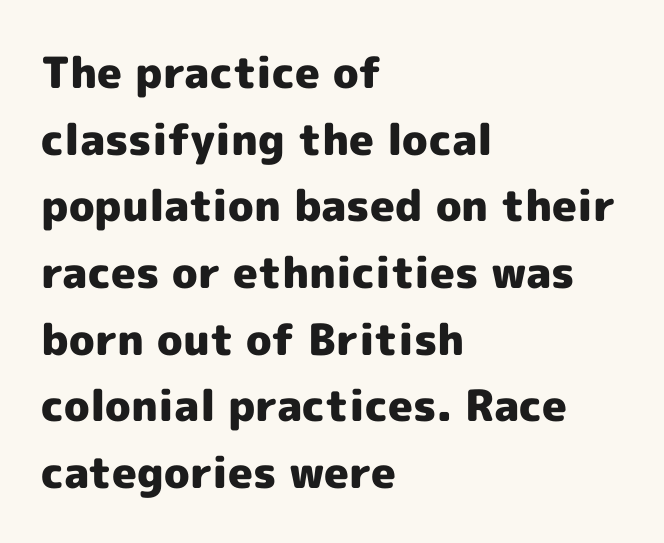
These lines are rendered in a variable-pitch font. I'd call this a sans setting — the letters go barefoot. Look at the tracking — it's just the regular setting, nothing added. Each new line begins a customary step beneath the previous one. Words float on clear page, feet unadorned. The typography opts for an upright posture over an oblique one.
